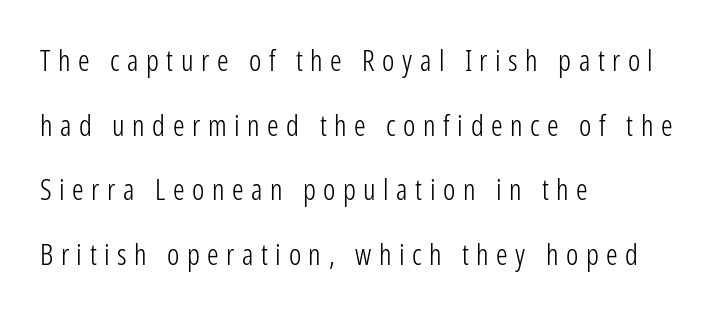
The image shows 29 px light, condensed sans-serif type, upright; set left-aligned, loose line spacing (2.23x), unusually wide letter spacing (+0.26 em), not underlined; low stroke contrast and a medium x-height.
